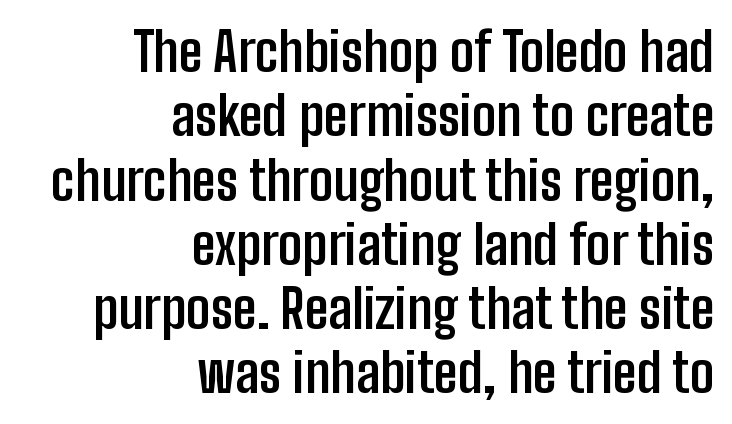
{"serif": "no", "italic": "no", "bold": "yes", "weight": "semibold", "width": "condensed", "stroke_contrast": "low", "x_height": "medium", "monospaced": "no", "underline": "no", "align": "right", "line_spacing_ratio": 1.19, "letter_spacing": "normal", "letter_spacing_em": 0.0, "glyph_px": 54}
